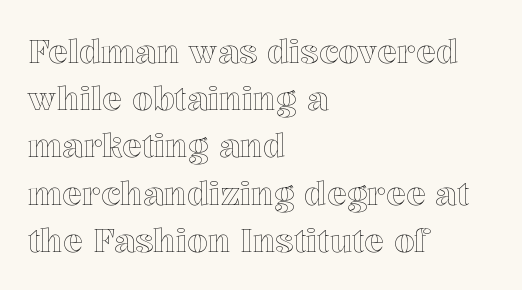
{"italic": "no", "width": "normal", "x_height": "medium", "monospaced": "no", "underline": "no", "align": "left", "line_spacing": "normal", "line_spacing_ratio": 1.43, "letter_spacing": "normal", "letter_spacing_em": 0.0, "glyph_px": 33}
